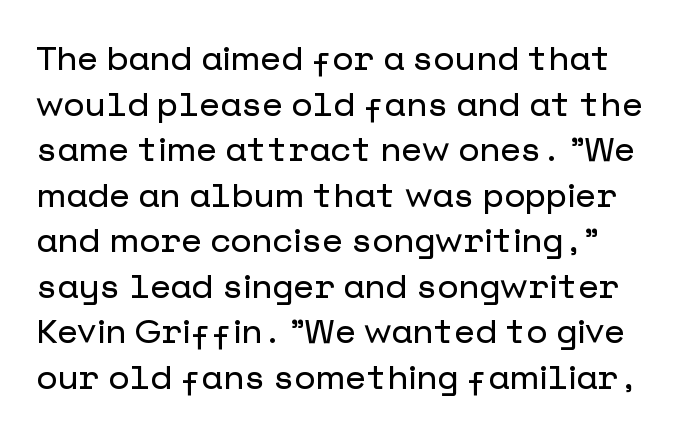
{"serif": "no", "italic": "no", "width": "normal", "stroke_contrast": "low", "x_height": "medium", "underline": "no", "line_spacing": "normal", "line_spacing_ratio": 1.34, "letter_spacing": "normal", "letter_spacing_em": 0.0, "glyph_px": 34}
